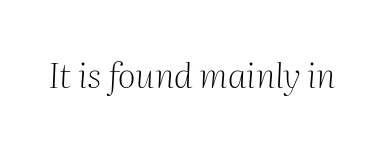
The letters sit at their default tracking, neither squeezed nor spread. The area under the type is left untouched. Small tapered or slab feet sit at the stroke ends, so this counts as serif. The typeface has the unassuming heft of standard copy or less.
